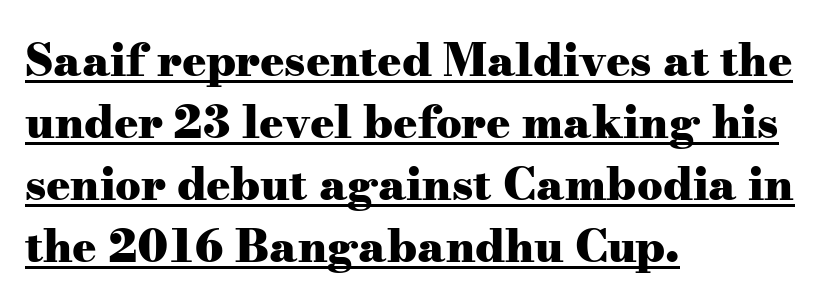
The image shows 45 px heavy, wide serif type, upright; set left-aligned, normal line spacing (1.38x), normal letter spacing, underlined; medium stroke contrast and a small x-height.
